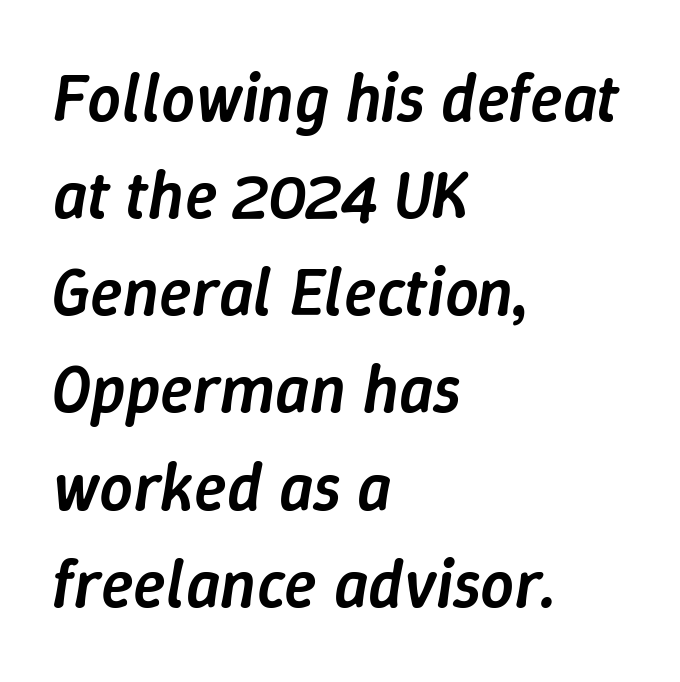
Q: Is the text bold? A: Semi-bold.
Q: Is the text italic (slanted)? A: Yes, it leans right by about 9 degrees.
Q: Is the text underlined? A: No.
Q: How is the paragraph aligned? A: Left-aligned.
Q: Is the spacing between letters normal or unusually wide? A: Normal.
Q: Is the spacing between lines tight, normal or loose? A: Normal.
Q: Width (condensed, normal, or wide)? A: Normal.
Q: Stroke contrast? A: Low.
Q: x-height? A: Medium.
Q: Monospaced? A: No.
